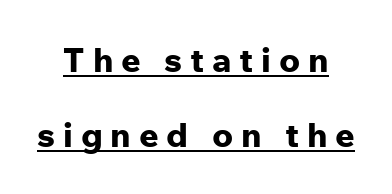
Interline gaps are noticeably wide in this sample. A roman cut, with each character standing at attention. Nothing sits at the stroke ends, so this counts as sans-serif. Every letter is thick-stroked: bold, no question. Looks like someone drew a line under every word here.
